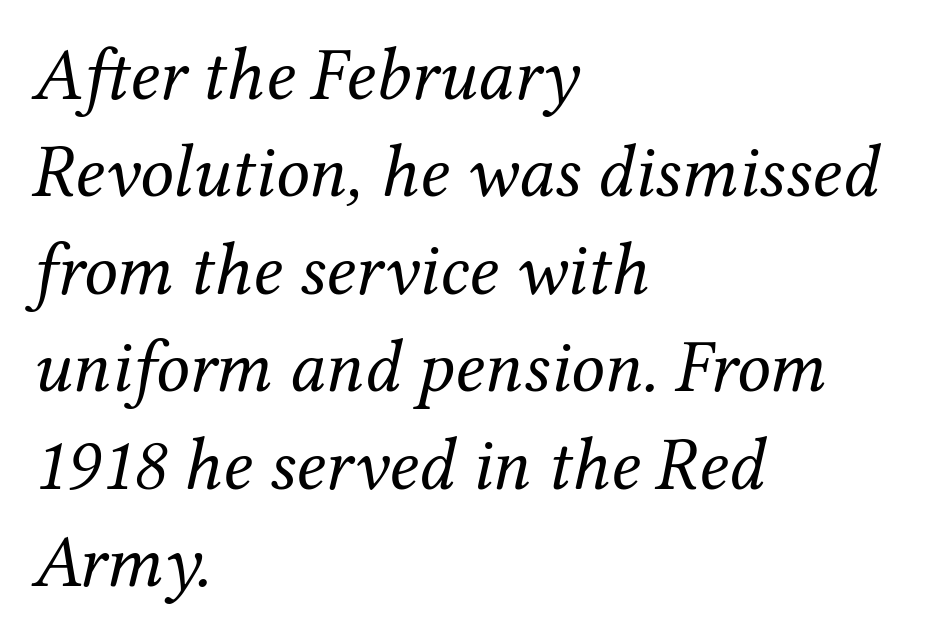
Q: Is the text bold? A: No.
Q: Is the text italic (slanted)? A: Yes, it leans right by about 12 degrees.
Q: Is the typeface a serif or a sans-serif typeface? A: Serif.
Q: Is the text underlined? A: No.
Q: How is the paragraph aligned? A: Left-aligned.
Q: Is the spacing between letters normal or unusually wide? A: Normal.
Q: Is the spacing between lines tight, normal or loose? A: Normal.
Q: Width (condensed, normal, or wide)? A: Normal.
Q: Stroke contrast? A: Medium.
Q: x-height? A: Medium.
Q: Monospaced? A: No.
